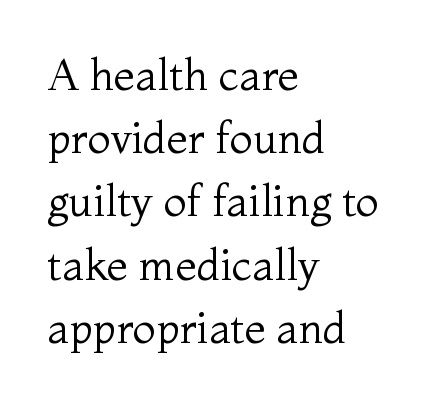
Lines of text with bare space underneath. When letters stand straight like this, we call the style roman or upright. Note: serifs present on the glyphs. The block of text has a typical density, with ordinary space between rows.
